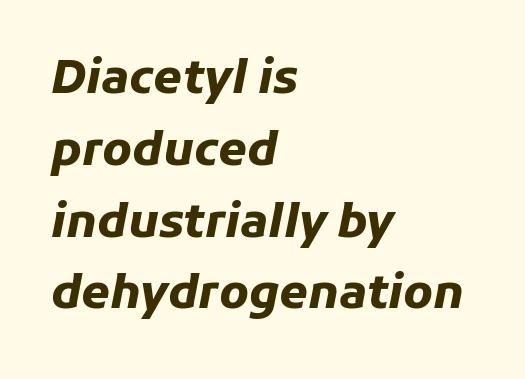
The rows are spaced the way most documents space them. Typesetter's note: full bold, strokes at maximum text heaviness. Which margin do the lines hug? The left one — the right edge is uneven. How are the letters spaced? Ordinarily, with no added tracking. Descenders hang freely into open space. Is the type slanted? Yes — the strokes lean at a clear angle.
